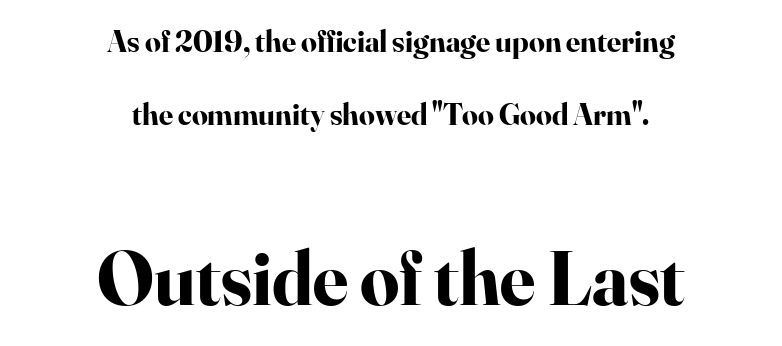
The image shows 77 px bold serif type, upright; set centered, loose line spacing (2.36x), normal letter spacing, not underlined; the second (bottom) block is 2.48x larger; high stroke contrast and a small x-height.
